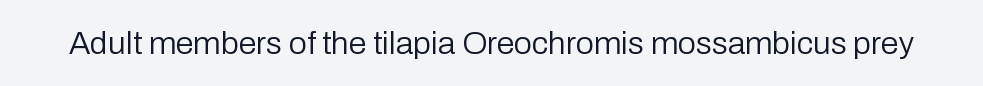
Q: Is the text bold? A: No.
Q: Is the text italic (slanted)? A: No, it is upright.
Q: Is the typeface a serif or a sans-serif typeface? A: Sans-serif.
Q: Is the text underlined? A: No.
Q: Is the spacing between letters normal or unusually wide? A: Normal.
Q: Width (condensed, normal, or wide)? A: Normal.
Q: Stroke contrast? A: Low.
Q: x-height? A: Medium.
Q: Monospaced? A: No.
